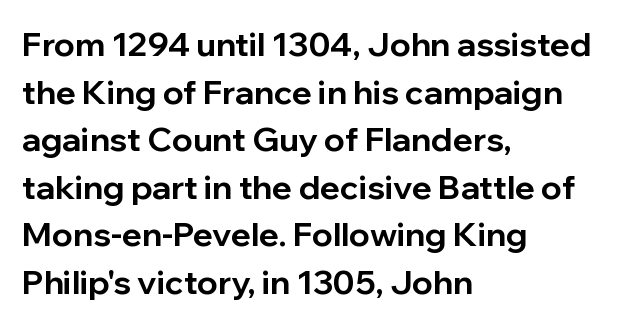
{"serif": "no", "italic": "no", "bold": "yes", "weight": "bold", "width": "normal", "stroke_contrast": "low", "x_height": "medium", "monospaced": "no", "underline": "no", "align": "left", "line_spacing": "normal", "line_spacing_ratio": 1.44, "letter_spacing": "normal", "letter_spacing_em": 0.0, "glyph_px": 33}
